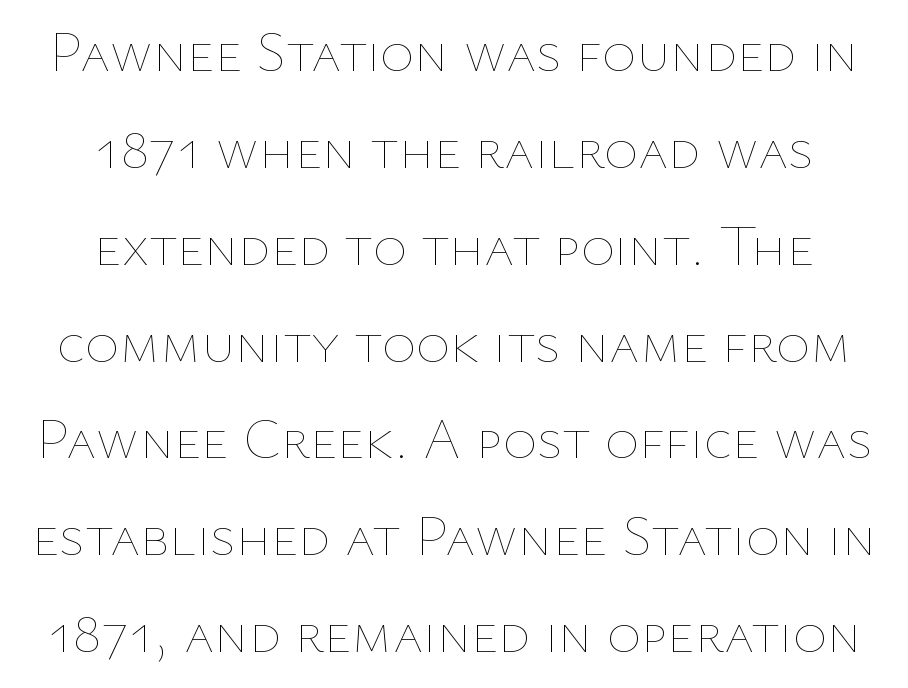
{"italic": "no", "bold": "no", "weight": "thin", "width": "normal", "stroke_contrast": "low", "x_height": "medium", "monospaced": "no", "underline": "no", "align": "center", "line_spacing": "normal", "line_spacing_ratio": 1.67, "letter_spacing": "normal", "letter_spacing_em": 0.0, "glyph_px": 58}
